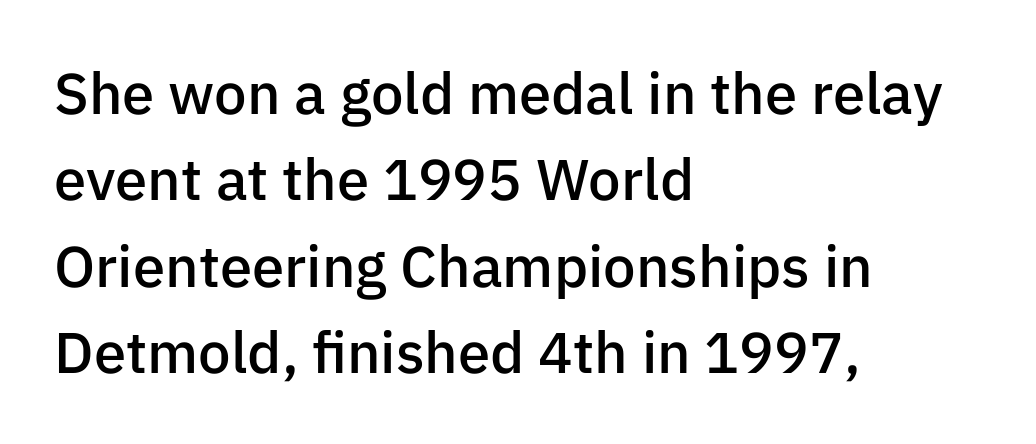
Q: Is the text bold? A: Semi-bold.
Q: Is the text italic (slanted)? A: No, it is upright.
Q: Is the typeface a serif or a sans-serif typeface? A: Sans-serif.
Q: Is the text underlined? A: No.
Q: How is the paragraph aligned? A: Left-aligned.
Q: Is the spacing between letters normal or unusually wide? A: Normal.
Q: Is the spacing between lines tight, normal or loose? A: Normal.
Q: Width (condensed, normal, or wide)? A: Normal.
Q: Stroke contrast? A: Low.
Q: x-height? A: Medium.
Q: Monospaced? A: No.
